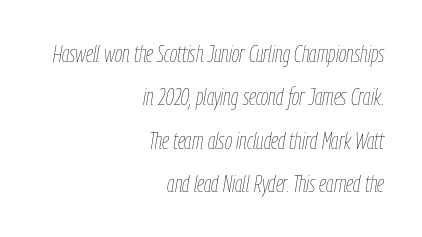
These glyphs show unthickened strokes, regular width or finer. The font's italic variant was chosen for this text. Casual observation: everything's shoved over to the right. The area under the type is left untouched. Glyph-to-glyph distance matches everyday printed text.
